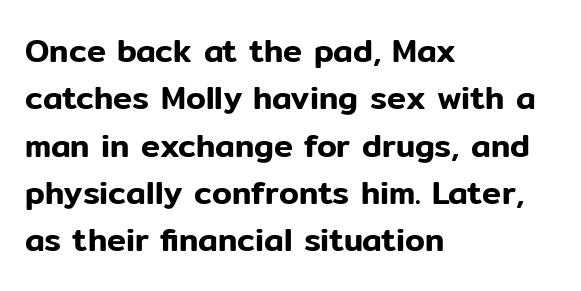
{"serif": "no", "italic": "no", "width": "normal", "stroke_contrast": "low", "x_height": "medium", "monospaced": "no", "underline": "no", "align": "left", "line_spacing": "normal", "line_spacing_ratio": 1.48, "letter_spacing": "normal", "letter_spacing_em": 0.0, "glyph_px": 32}
